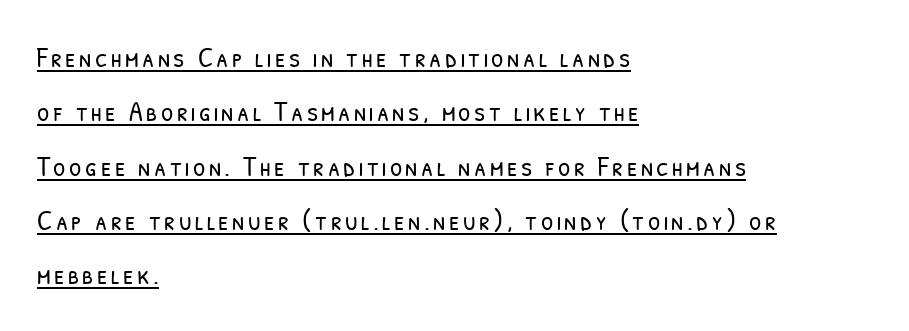
Q: Is the text bold? A: No.
Q: Is the typeface a serif or a sans-serif typeface? A: Sans-serif.
Q: Is the text underlined? A: Yes.
Q: How is the paragraph aligned? A: Left-aligned.
Q: Is the spacing between lines tight, normal or loose? A: Loose.
Q: Width (condensed, normal, or wide)? A: Condensed.
Q: Stroke contrast? A: Low.
Q: x-height? A: Medium.
Q: Monospaced? A: No.
